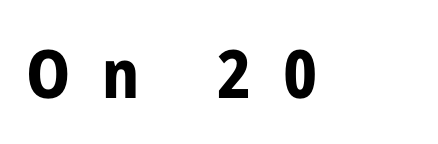
{"serif": "no", "italic": "no", "bold": "yes", "weight": "bold", "width": "condensed", "stroke_contrast": "low", "x_height": "medium", "monospaced": "no", "underline": "no", "letter_spacing": "wide", "letter_spacing_em": 0.47, "glyph_px": 67}
